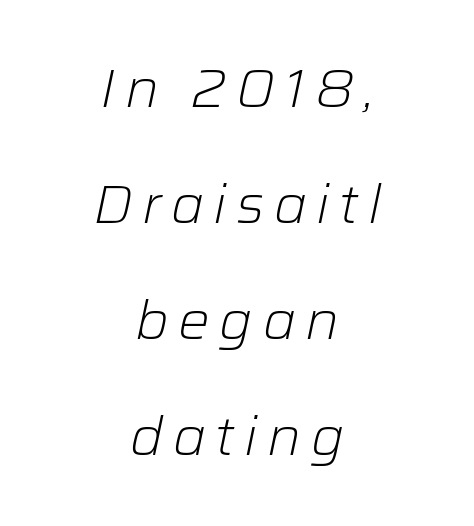
Each row of text sits above clean, open space. Compared with a flush-left layout, this one balances lines on the center instead. There's an unmistakable incline to the writing here. Is the stroke heavy? The answer is a plain regular-or-lighter.
